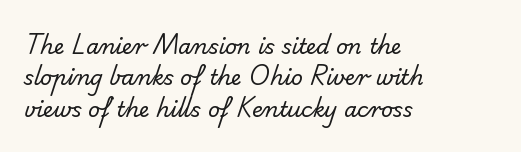
Q: Is the text bold? A: No.
Q: Is the text underlined? A: No.
Q: How is the paragraph aligned? A: Left-aligned.
Q: Is the spacing between letters normal or unusually wide? A: Normal.
Q: Is the spacing between lines tight, normal or loose? A: Normal.
